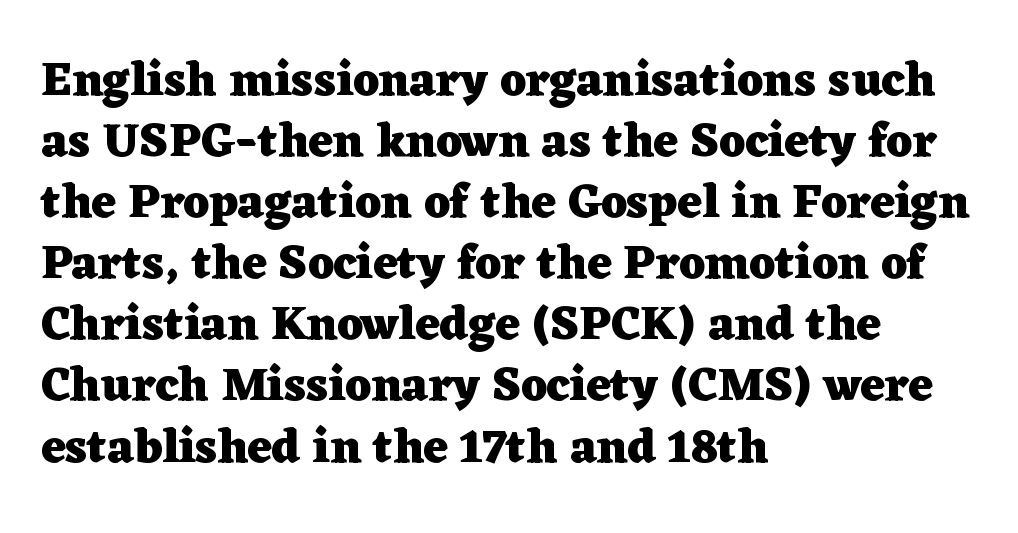
{"serif": "yes", "italic": "no", "bold": "yes", "weight": "heavy", "width": "wide", "stroke_contrast": "low", "x_height": "medium", "monospaced": "no", "underline": "no", "align": "left", "line_spacing": "normal", "line_spacing_ratio": 1.3, "letter_spacing": "normal", "letter_spacing_em": 0.0, "glyph_px": 47}
